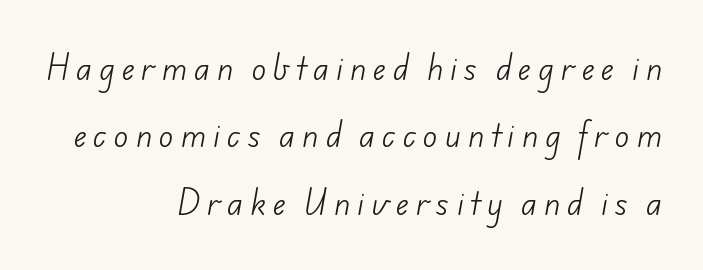
Q: Is the text bold? A: No.
Q: Is the typeface a serif or a sans-serif typeface? A: Sans-serif.
Q: Is the text underlined? A: No.
Q: How is the paragraph aligned? A: Right-aligned.
Q: Is the spacing between letters normal or unusually wide? A: Unusually wide.
Q: Is the spacing between lines tight, normal or loose? A: Loose.
Q: Width (condensed, normal, or wide)? A: Normal.
Q: Stroke contrast? A: Low.
Q: x-height? A: Small.
Q: Monospaced? A: No.
